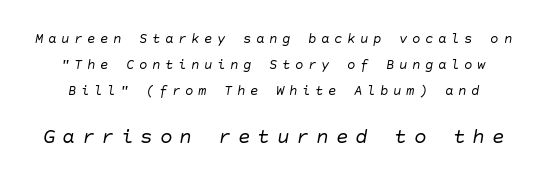
Q: Is the text bold? A: No.
Q: Is the text italic (slanted)? A: Yes, it leans right by about 10 degrees.
Q: Is the text underlined? A: No.
Q: Is the spacing between letters normal or unusually wide? A: Unusually wide.
Q: Which block of text is set in a larger size, the first (top) or the second (bottom)? A: The second (bottom) one.
